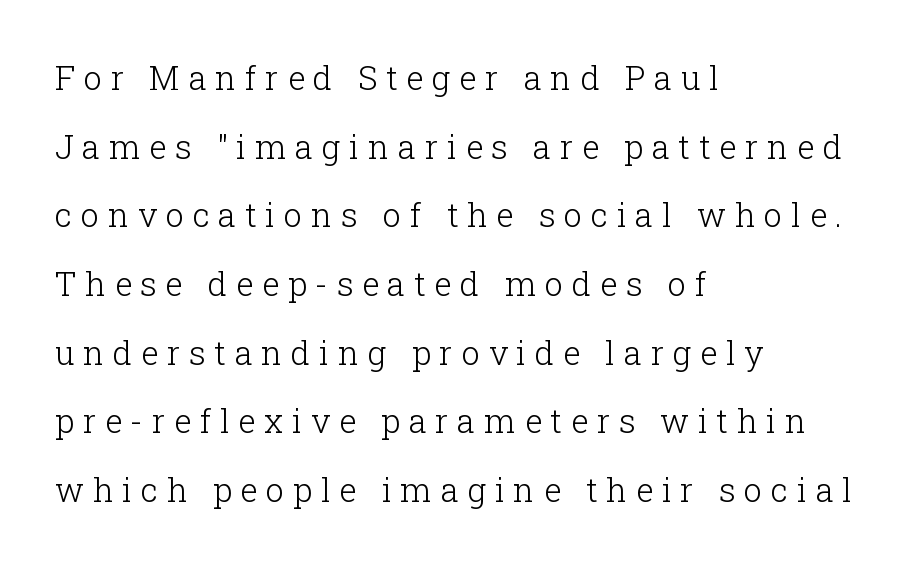
Q: Is the text bold? A: No.
Q: Is the text italic (slanted)? A: No, it is upright.
Q: Is the typeface a serif or a sans-serif typeface? A: Serif.
Q: Is the text underlined? A: No.
Q: How is the paragraph aligned? A: Left-aligned.
Q: Is the spacing between letters normal or unusually wide? A: Unusually wide.
Q: Is the spacing between lines tight, normal or loose? A: Loose.
Q: Width (condensed, normal, or wide)? A: Normal.
Q: Stroke contrast? A: Low.
Q: x-height? A: Medium.
Q: Monospaced? A: No.
